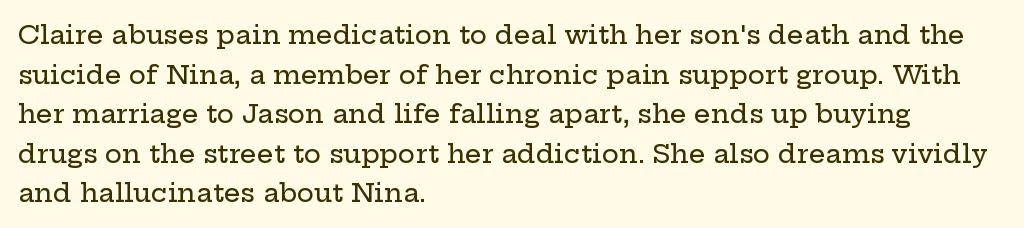
{"italic": "no", "underline": "no", "align": "left", "line_spacing": "normal", "line_spacing_ratio": 1.52, "letter_spacing": "normal", "letter_spacing_em": 0.0, "glyph_px": 26}
